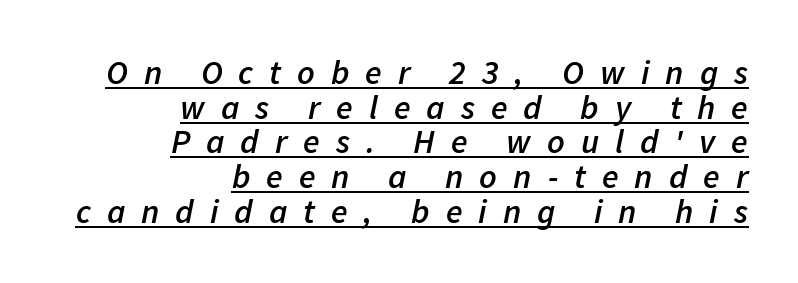
The image shows 34 px semibold type, italic (leaning right); set right-aligned, tight line spacing (1.02x), unusually wide letter spacing (+0.47 em), underlined; low stroke contrast and a medium x-height.
